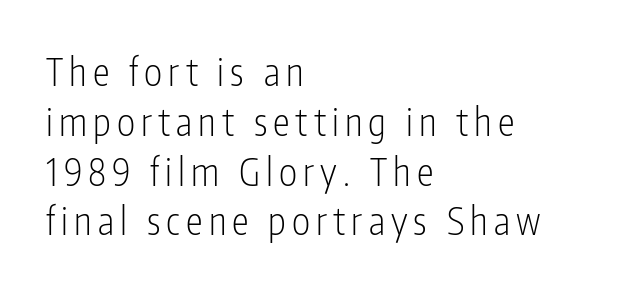
The image shows 38 px light, condensed sans-serif type, upright; set left-aligned, normal line spacing (1.31x), not underlined; low stroke contrast and a medium x-height.
